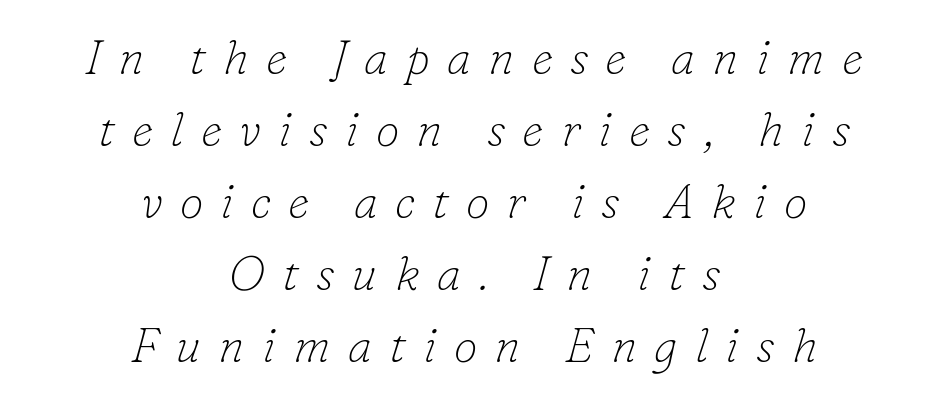
{"serif": "yes", "italic": "yes", "lean": "right", "slant_degrees": 16, "bold": "no", "weight": "thin", "width": "normal", "stroke_contrast": "low", "x_height": "small", "monospaced": "no", "underline": "no", "align": "center", "line_spacing": "normal", "line_spacing_ratio": 1.5, "letter_spacing": "wide", "letter_spacing_em": 0.36, "glyph_px": 48}
